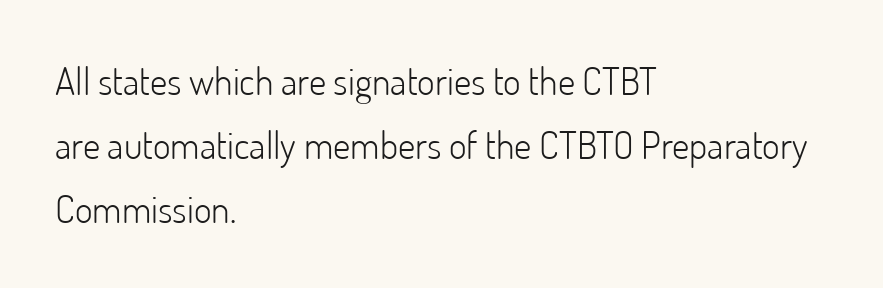
{"serif": "no", "italic": "no", "bold": "no", "weight": "light", "width": "normal", "stroke_contrast": "low", "x_height": "small", "monospaced": "no", "underline": "no", "align": "left", "line_spacing": "normal", "line_spacing_ratio": 1.69, "letter_spacing": "normal", "letter_spacing_em": 0.0, "glyph_px": 38}
